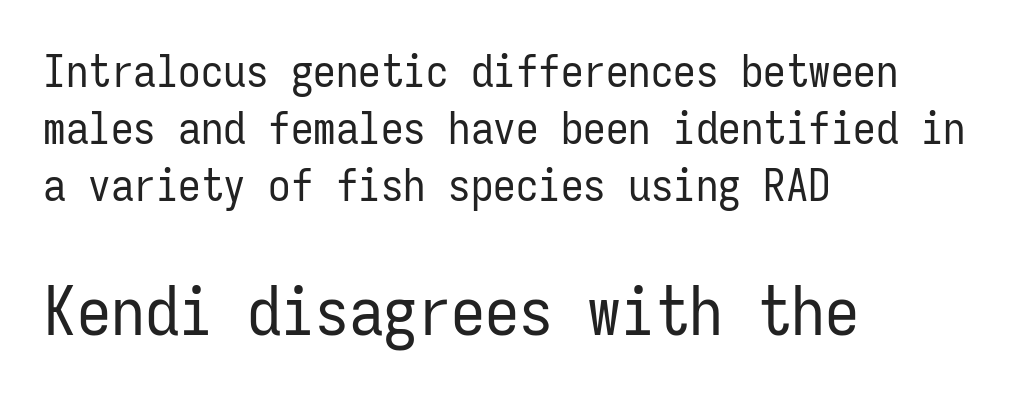
Q: Is the text bold? A: No.
Q: Is the text italic (slanted)? A: No, it is upright.
Q: Is the typeface a serif or a sans-serif typeface? A: Sans-serif.
Q: Is the text underlined? A: No.
Q: How is the paragraph aligned? A: Left-aligned.
Q: Is the spacing between letters normal or unusually wide? A: Normal.
Q: Is the spacing between lines tight, normal or loose? A: Normal.
Q: Which block of text is set in a larger size, the first (top) or the second (bottom)? A: The second (bottom) one.
Q: Width (condensed, normal, or wide)? A: Condensed.
Q: Stroke contrast? A: Low.
Q: x-height? A: Medium.
Q: Monospaced? A: Yes.
